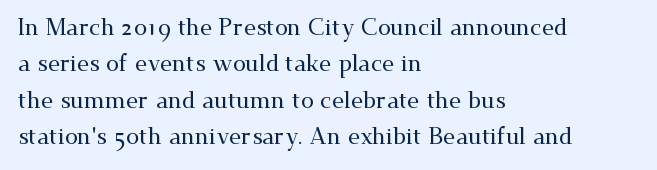
Style check: upright. Honestly, the letter spacing is just normal — you wouldn't notice it. Short and long lines alike share a common starting point at left. Any mark beneath the type? The region is blank. Interline gaps are of average width in this sample.
